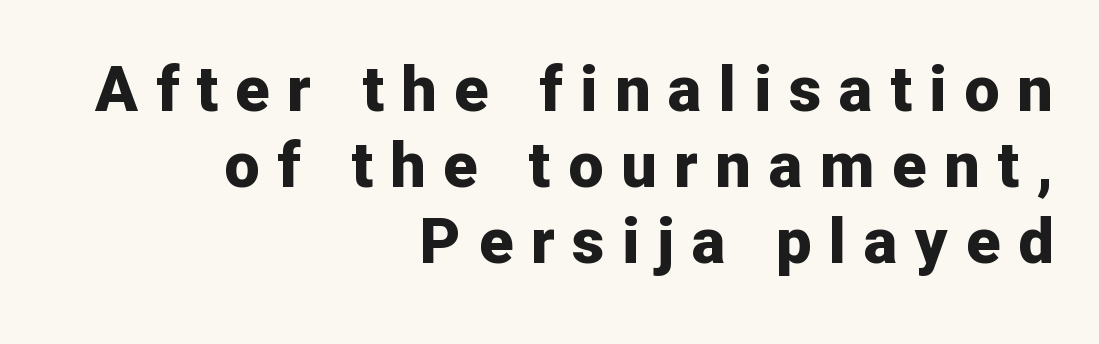
The zone under the glyphs is completely vacant. What stands out about the letter spacing? Its width — letters are far apart. Casual observation: everything's shoved over to the right. Is the type bold? Yes — the strokes are clearly thick and heavy.
